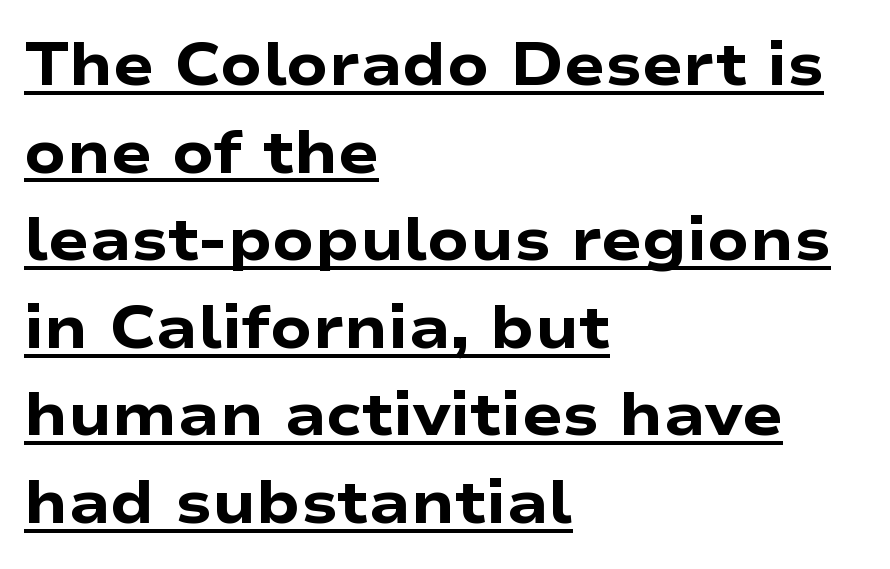
Q: Is the text bold? A: Yes.
Q: Is the text italic (slanted)? A: No, it is upright.
Q: Is the typeface a serif or a sans-serif typeface? A: Sans-serif.
Q: Is the text underlined? A: Yes.
Q: How is the paragraph aligned? A: Left-aligned.
Q: Is the spacing between letters normal or unusually wide? A: Normal.
Q: Is the spacing between lines tight, normal or loose? A: Normal.
Q: Width (condensed, normal, or wide)? A: Wide.
Q: Stroke contrast? A: Low.
Q: x-height? A: Medium.
Q: Monospaced? A: No.
